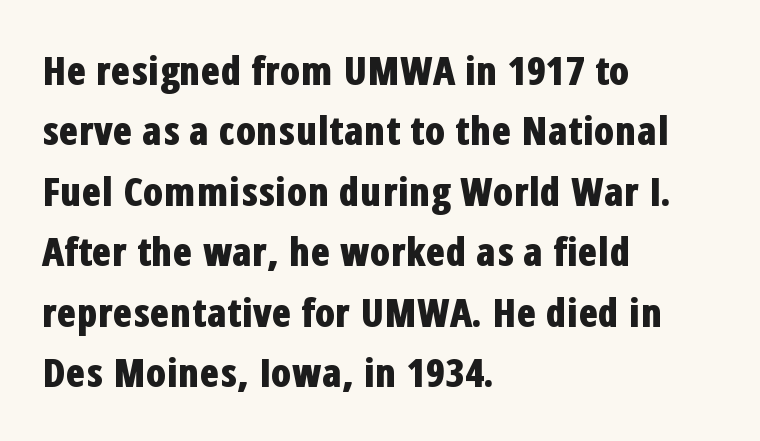
The image shows 40 px bold, condensed sans-serif type, upright; set left-aligned, normal line spacing (1.51x), normal letter spacing, not underlined; low stroke contrast and a medium x-height.
